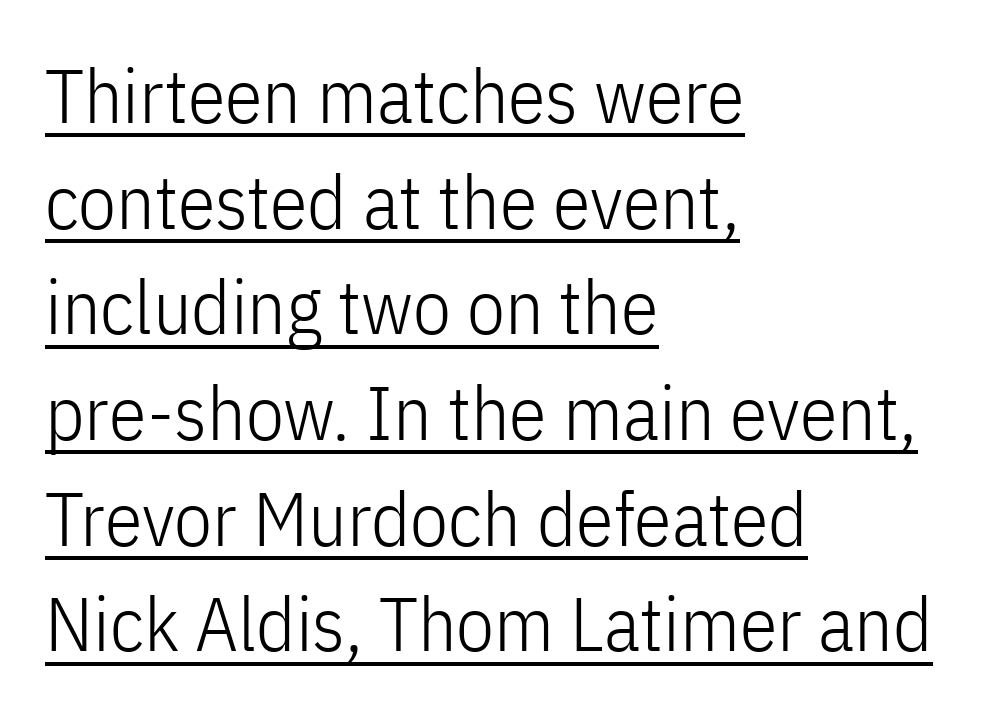
Q: Is the text bold? A: No.
Q: Is the text italic (slanted)? A: No, it is upright.
Q: Is the typeface a serif or a sans-serif typeface? A: Sans-serif.
Q: Is the text underlined? A: Yes.
Q: How is the paragraph aligned? A: Left-aligned.
Q: Is the spacing between letters normal or unusually wide? A: Normal.
Q: Is the spacing between lines tight, normal or loose? A: Normal.
Q: Width (condensed, normal, or wide)? A: Condensed.
Q: Stroke contrast? A: Low.
Q: x-height? A: Medium.
Q: Monospaced? A: No.
